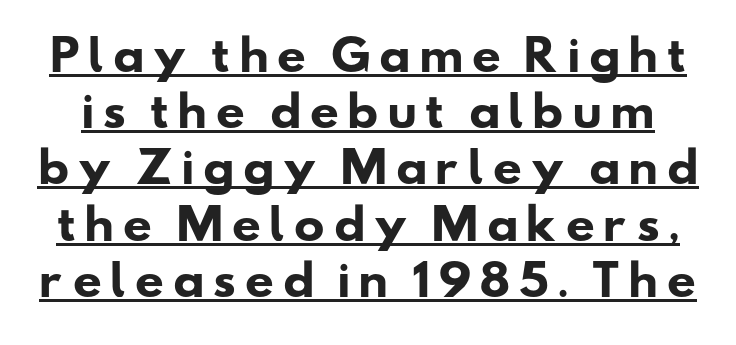
The image shows 41 px heavy, wide sans-serif type; set normal line spacing (1.37x), underlined; low stroke contrast and a small x-height.
